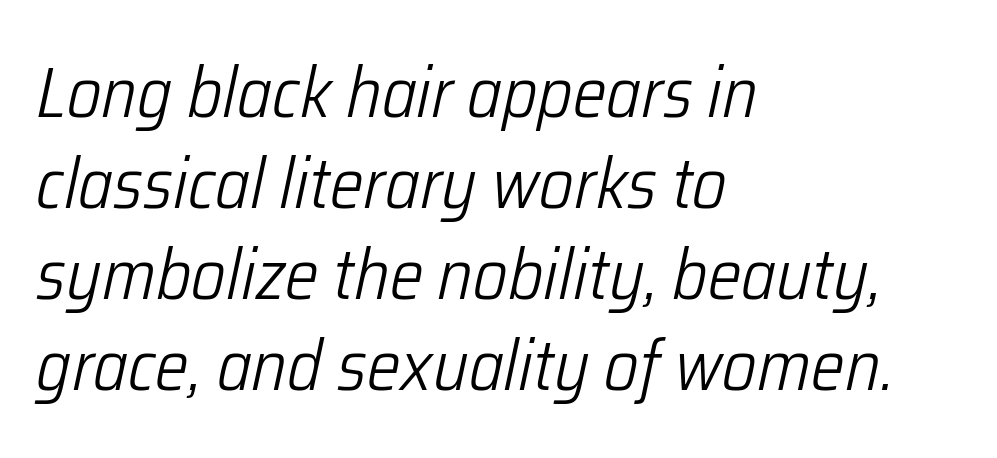
The image shows 71 px light, condensed type, italic (leaning right); set left-aligned, normal line spacing (1.28x), normal letter spacing, not underlined; low stroke contrast and a medium x-height.
